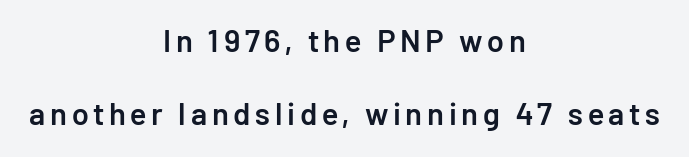
Q: Is the text bold? A: Semi-bold.
Q: Is the text italic (slanted)? A: No, it is upright.
Q: Is the typeface a serif or a sans-serif typeface? A: Sans-serif.
Q: Is the text underlined? A: No.
Q: How is the paragraph aligned? A: Centered.
Q: Is the spacing between lines tight, normal or loose? A: Loose.
Q: Width (condensed, normal, or wide)? A: Normal.
Q: Stroke contrast? A: Low.
Q: x-height? A: Medium.
Q: Monospaced? A: No.
